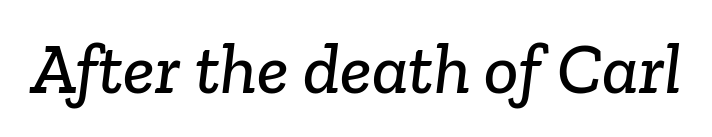
{"serif": "yes", "width": "normal", "stroke_contrast": "low", "x_height": "medium", "monospaced": "no", "underline": "no", "letter_spacing": "normal", "letter_spacing_em": 0.0, "glyph_px": 72}
